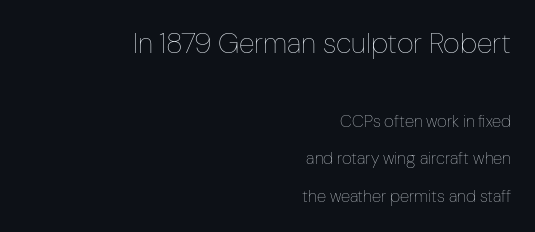
{"italic": "no", "bold": "no", "weight": "thin", "width": "condensed", "stroke_contrast": "low", "x_height": "medium", "monospaced": "no", "underline": "no", "align": "right", "line_spacing": "loose", "line_spacing_ratio": 2.18, "letter_spacing": "normal", "letter_spacing_em": 0.0, "larger_block": "first", "size_ratio": 1.71, "glyph_px": 29}
